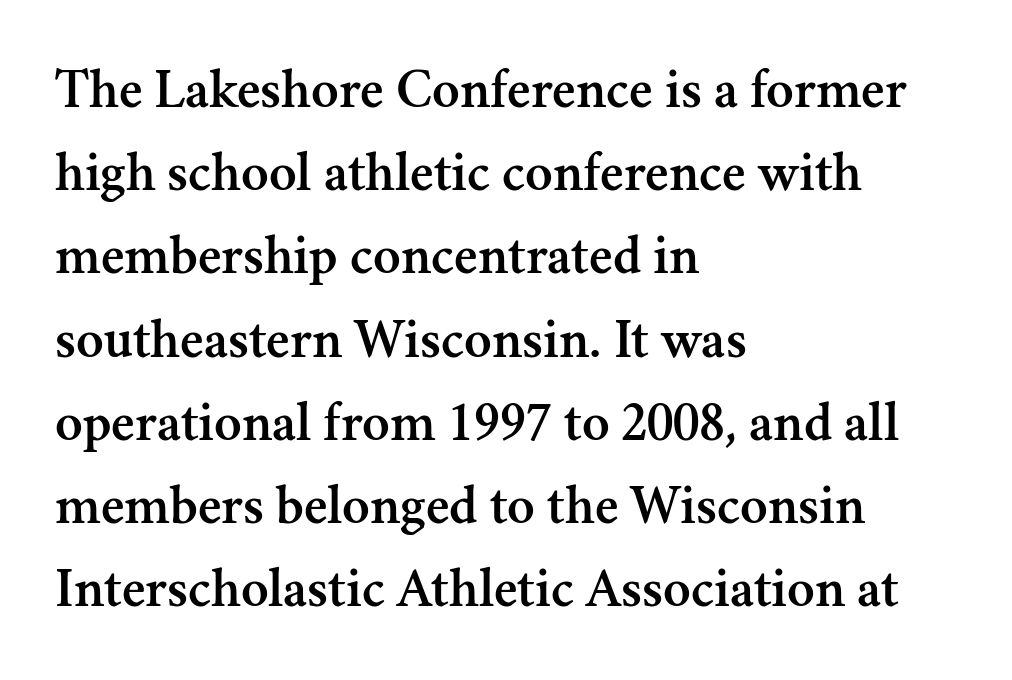
{"serif": "yes", "italic": "no", "width": "normal", "stroke_contrast": "medium", "x_height": "small", "monospaced": "no", "underline": "no", "align": "left", "line_spacing": "normal", "line_spacing_ratio": 1.46, "letter_spacing": "normal", "letter_spacing_em": 0.0, "glyph_px": 57}
